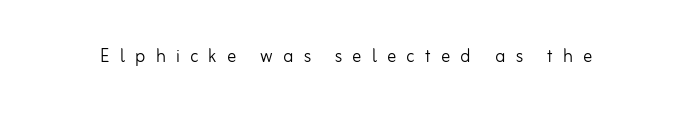
Q: Is the text bold? A: No.
Q: Is the text italic (slanted)? A: No, it is upright.
Q: Is the text underlined? A: No.
Q: Is the spacing between letters normal or unusually wide? A: Unusually wide.
